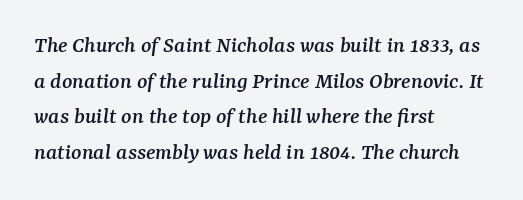
The image shows 24 px text type, italic (leaning right); set left-aligned, normal line spacing (1.48x), normal letter spacing, not underlined.
